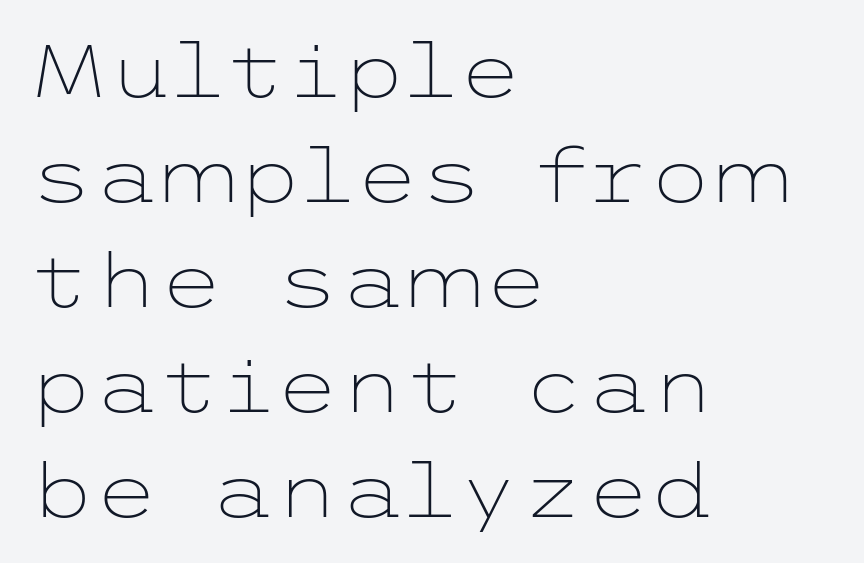
Typographically, this falls in the sans-serif category. Normally led — the rows are evenly, conventionally spaced. Is the stroke heavy? The answer is a plain regular-or-lighter. Nope, not italic — everything's standing straight.
